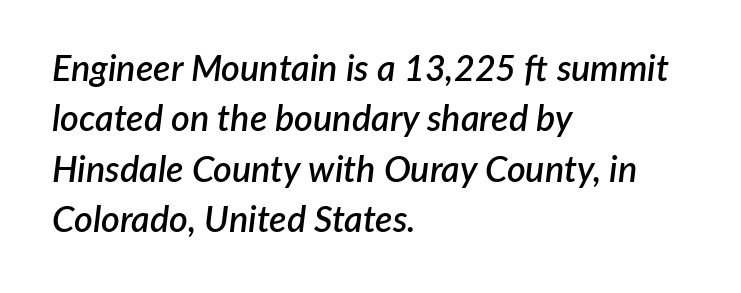
A bit beefed up — I'd call it semibold rather than bold. This sample uses plain, unmodified letter spacing. If you measured baseline to baseline, you'd find a middling distance. Here the designer chose a conventional face with non-uniform glyph widths. Letters rest on an invisible, unmarked baseline. A student would call this left alignment; a typographer would say flush left, rag right.
